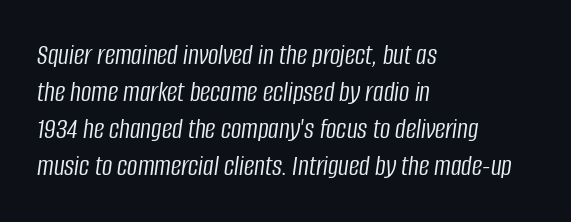
{"italic": "yes", "lean": "right", "slant_degrees": 8, "bold": "no", "weight": "light", "width": "condensed", "stroke_contrast": "low", "x_height": "large", "monospaced": "no", "underline": "no", "align": "left", "line_spacing": "normal", "line_spacing_ratio": 1.28, "letter_spacing": "normal", "letter_spacing_em": 0.0, "glyph_px": 29}
